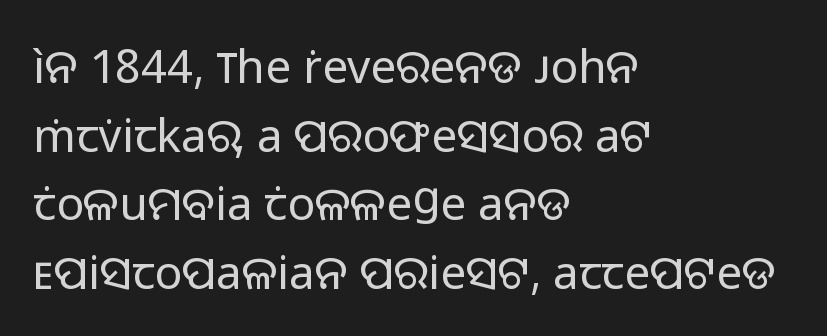
The image shows 46 px regular-weight sans-serif type, upright; set left-aligned, normal line spacing (1.49x), normal letter spacing, not underlined; low stroke contrast and a medium x-height.
